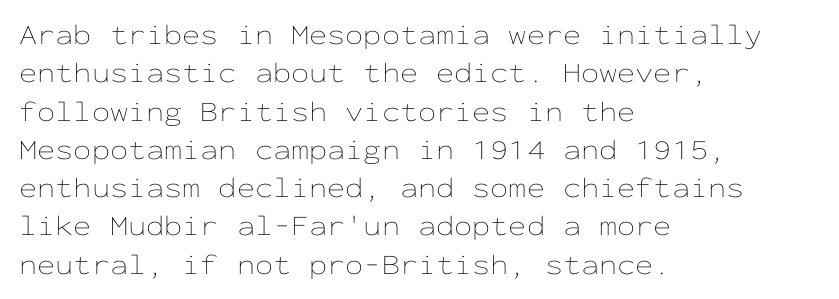
{"italic": "no", "bold": "no", "weight": "thin", "width": "wide", "stroke_contrast": "low", "x_height": "medium", "monospaced": "yes", "underline": "no", "align": "left", "line_spacing": "normal", "line_spacing_ratio": 1.32, "letter_spacing": "normal", "letter_spacing_em": 0.0, "glyph_px": 29}
